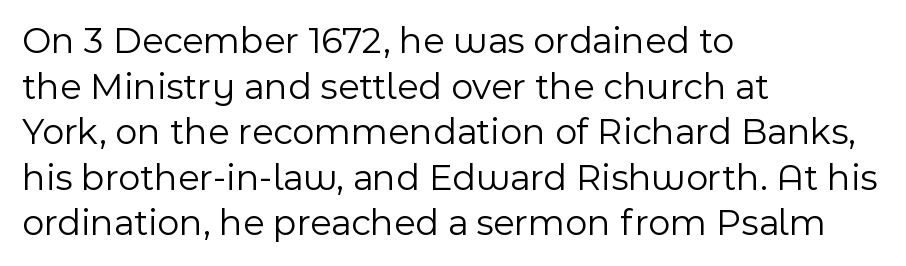
{"serif": "no", "italic": "no", "bold": "no", "weight": "light", "width": "normal", "x_height": "medium", "monospaced": "no", "underline": "no", "align": "left", "line_spacing_ratio": 1.2, "letter_spacing": "normal", "letter_spacing_em": 0.0, "glyph_px": 38}
